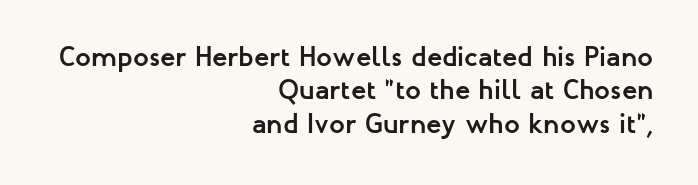
Q: Is the text bold? A: Yes.
Q: Is the text italic (slanted)? A: No, it is upright.
Q: Is the typeface a serif or a sans-serif typeface? A: Sans-serif.
Q: Is the text underlined? A: No.
Q: How is the paragraph aligned? A: Right-aligned.
Q: Is the spacing between letters normal or unusually wide? A: Normal.
Q: Width (condensed, normal, or wide)? A: Normal.
Q: Stroke contrast? A: Low.
Q: x-height? A: Medium.
Q: Monospaced? A: No.
